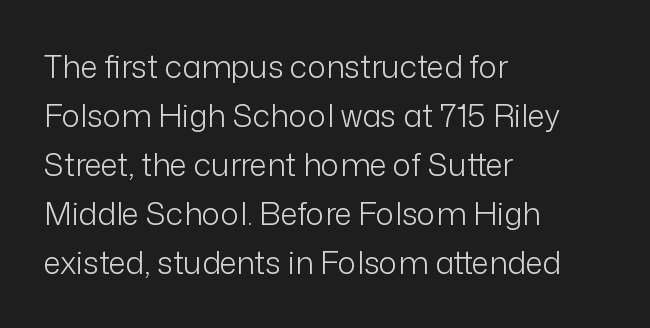
{"serif": "no", "italic": "no", "bold": "no", "weight": "light", "width": "normal", "stroke_contrast": "low", "x_height": "medium", "monospaced": "no", "underline": "no", "align": "left", "line_spacing": "normal", "line_spacing_ratio": 1.58, "letter_spacing": "normal", "letter_spacing_em": 0.0, "glyph_px": 31}
